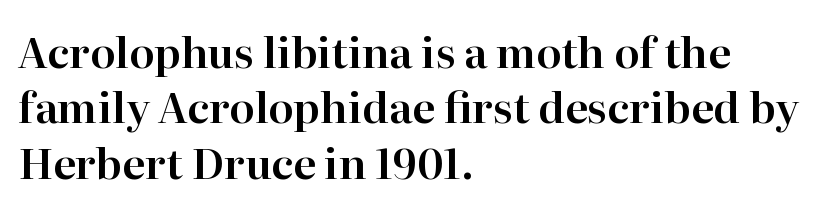
Q: Is the text italic (slanted)? A: No, it is upright.
Q: Is the typeface a serif or a sans-serif typeface? A: Serif.
Q: Is the text underlined? A: No.
Q: How is the paragraph aligned? A: Left-aligned.
Q: Is the spacing between letters normal or unusually wide? A: Normal.
Q: Is the spacing between lines tight, normal or loose? A: Normal.
Q: Width (condensed, normal, or wide)? A: Normal.
Q: Stroke contrast? A: High.
Q: x-height? A: Medium.
Q: Monospaced? A: No.
